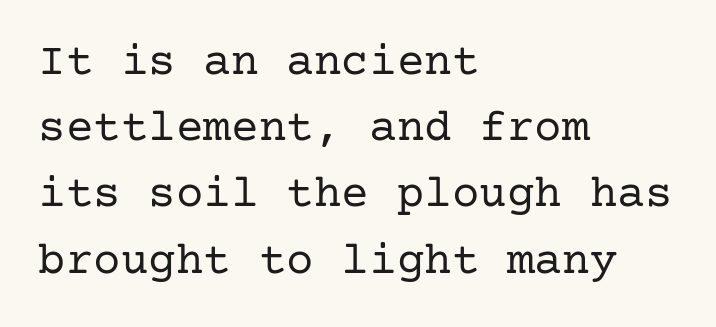
Q: Is the text bold? A: No.
Q: Is the text italic (slanted)? A: No, it is upright.
Q: Is the typeface a serif or a sans-serif typeface? A: Serif.
Q: Is the text underlined? A: No.
Q: How is the paragraph aligned? A: Left-aligned.
Q: Is the spacing between letters normal or unusually wide? A: Normal.
Q: Is the spacing between lines tight, normal or loose? A: Normal.
Q: Width (condensed, normal, or wide)? A: Normal.
Q: Stroke contrast? A: Low.
Q: x-height? A: Medium.
